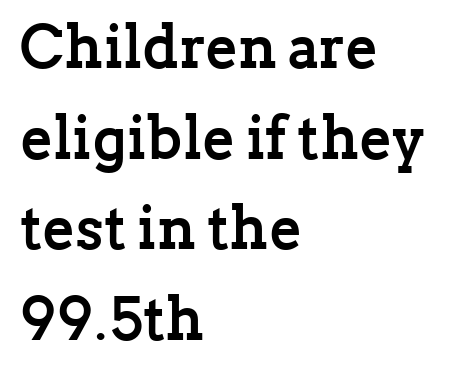
Typeset ragged right — the left edge is the straight one. This sample has the flowing, uneven cadence of proportional lettering. Default kerning and tracking; the words read as compact shapes. Does the leading feel generous? No, just average. The glyphs are unaccompanied by any horizontal stroke below them. The letters carry serifs — small finishing strokes at the ends of their stems.
